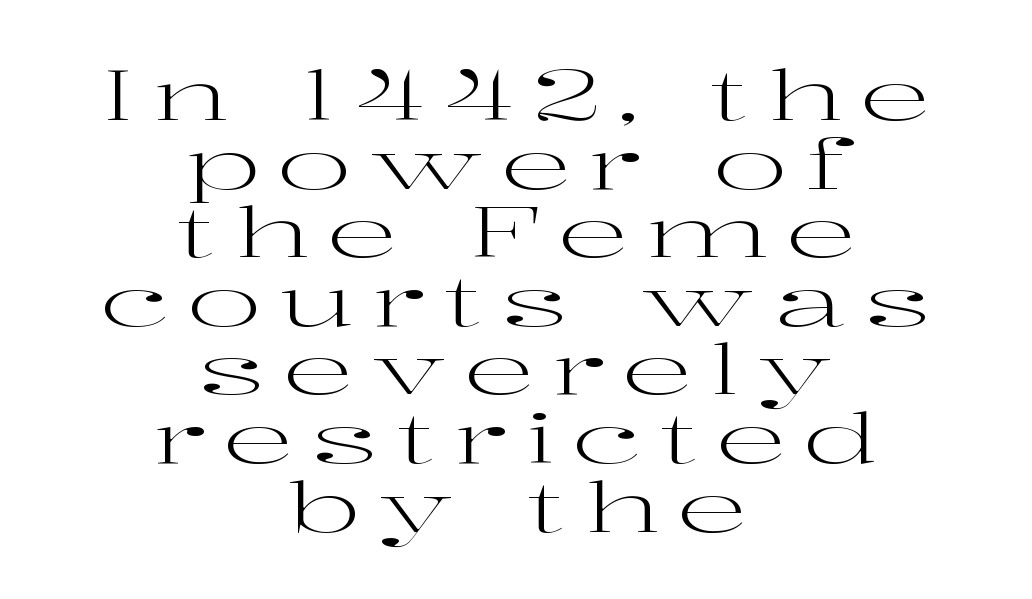
Heft: none added — not bold. The space between consecutive lines is stingy. Where is the straight margin? There isn't one; the lines are centered. In terms of posture, this sample is upright. Varying glyph widths throughout — classic text-font behaviour.
